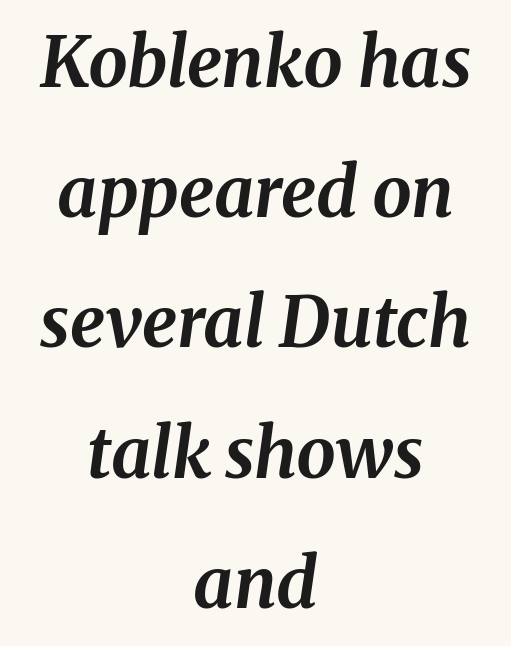
Q: Is the text bold? A: Yes.
Q: Is the text italic (slanted)? A: Yes, it leans right by about 8 degrees.
Q: Is the text underlined? A: No.
Q: How is the paragraph aligned? A: Centered.
Q: Is the spacing between letters normal or unusually wide? A: Normal.
Q: Width (condensed, normal, or wide)? A: Normal.
Q: Stroke contrast? A: Medium.
Q: x-height? A: Medium.
Q: Monospaced? A: No.
